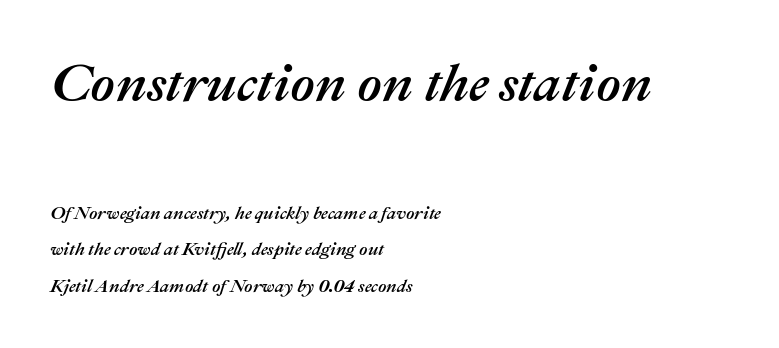
In terms of posture, this sample is oblique. These two chunks differ in scale, with the top chunk taking the larger measure. Visually the block forms a straight wall on the left and a jagged coastline on the right. Is this a fixed-width face? No — the glyphs have proportional, varying widths.
